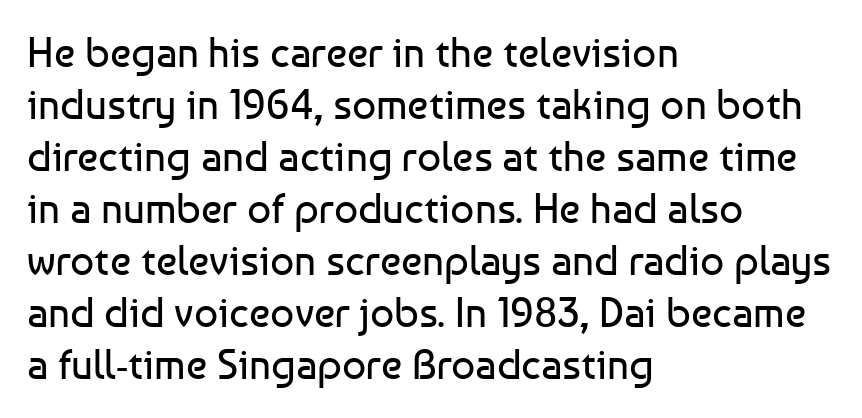
The image shows 42 px regular-weight sans-serif type, upright; set left-aligned, line spacing 1.24x, normal letter spacing, not underlined; low stroke contrast and a medium x-height.
